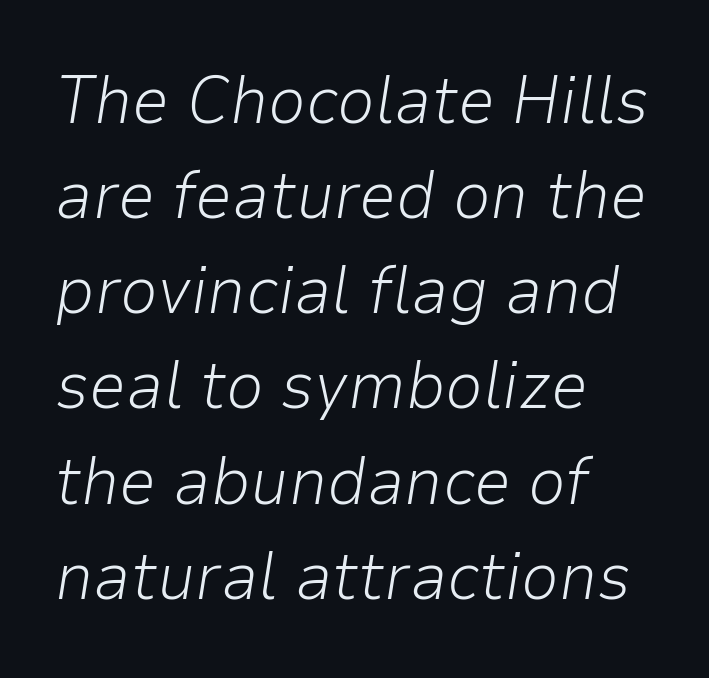
The image shows 67 px light type, italic (leaning right); set left-aligned, normal line spacing (1.42x), normal letter spacing, not underlined; low stroke contrast and a medium x-height.
